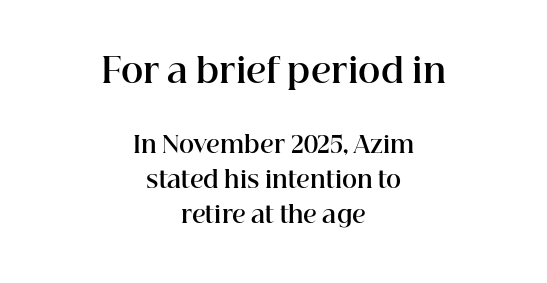
{"serif": "yes", "italic": "no", "bold": "yes", "weight": "bold", "width": "normal", "stroke_contrast": "high", "x_height": "medium", "monospaced": "no", "underline": "no", "align": "center", "line_spacing": "normal", "line_spacing_ratio": 1.52, "letter_spacing": "normal", "letter_spacing_em": 0.0, "larger_block": "first", "size_ratio": 1.48, "glyph_px": 34}
